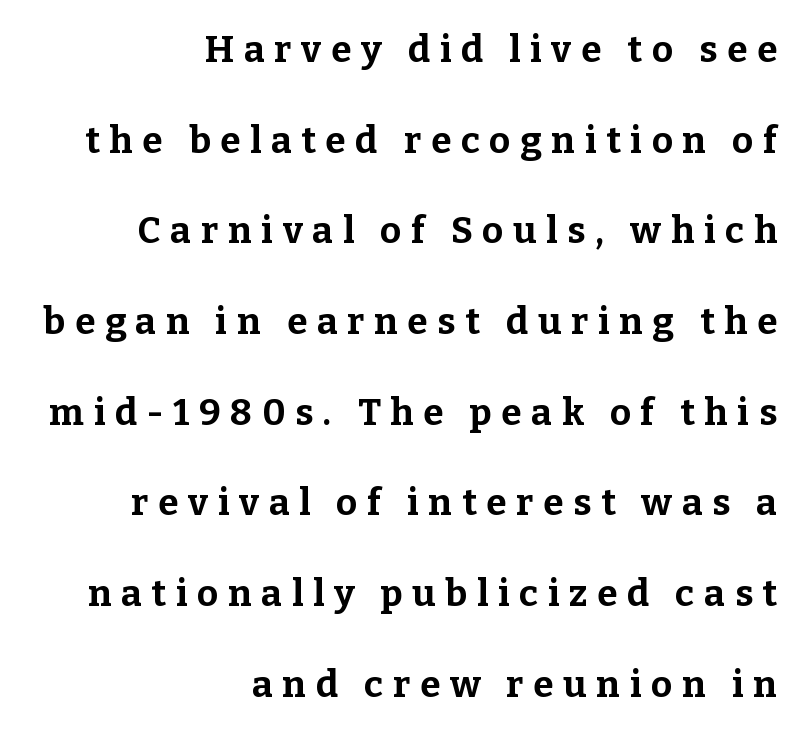
{"serif": "yes", "italic": "no", "bold": "yes", "weight": "bold", "width": "normal", "stroke_contrast": "low", "x_height": "medium", "monospaced": "no", "underline": "no", "align": "right", "line_spacing": "loose", "line_spacing_ratio": 2.45, "letter_spacing": "wide", "letter_spacing_em": 0.26, "glyph_px": 37}
